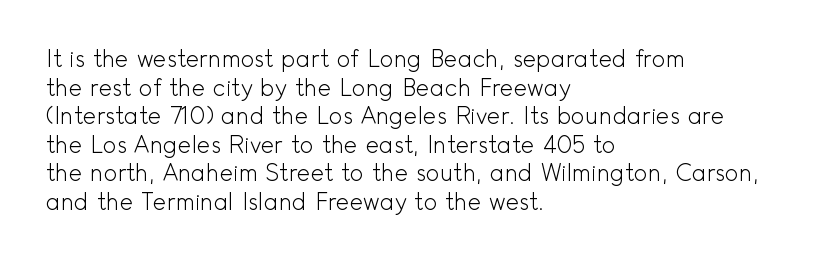
Beneath every word, the page is bare. On a weight scale, this lands at 450 or below. Look at the tracking — it's just the regular setting, nothing added. The typesetter chose a ragged-right arrangement here. Upright lettering throughout.
